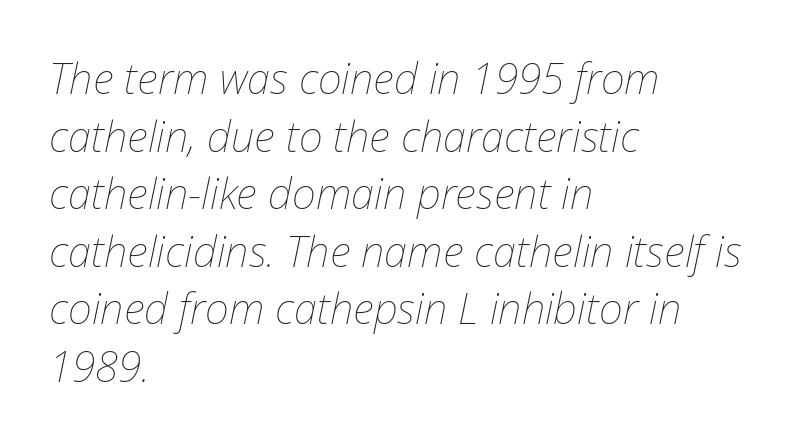
Q: Is the text bold? A: No.
Q: Is the text italic (slanted)? A: Yes, it leans right by about 12 degrees.
Q: Is the text underlined? A: No.
Q: How is the paragraph aligned? A: Left-aligned.
Q: Is the spacing between letters normal or unusually wide? A: Normal.
Q: Is the spacing between lines tight, normal or loose? A: Normal.
Q: Width (condensed, normal, or wide)? A: Normal.
Q: Stroke contrast? A: Low.
Q: x-height? A: Medium.
Q: Monospaced? A: No.
